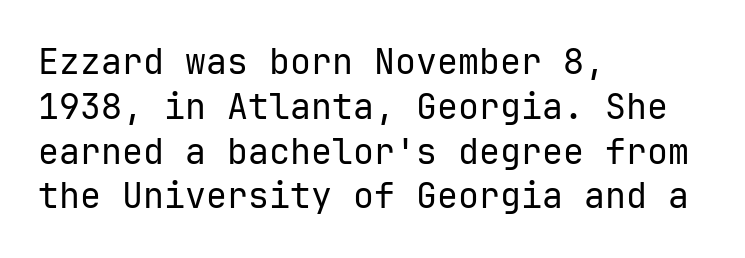
Q: Is the text bold? A: No.
Q: Is the text italic (slanted)? A: No, it is upright.
Q: Is the typeface a serif or a sans-serif typeface? A: Sans-serif.
Q: Is the text underlined? A: No.
Q: How is the paragraph aligned? A: Left-aligned.
Q: Is the spacing between letters normal or unusually wide? A: Normal.
Q: Is the spacing between lines tight, normal or loose? A: Normal.
Q: Width (condensed, normal, or wide)? A: Normal.
Q: Stroke contrast? A: Low.
Q: x-height? A: Medium.
Q: Monospaced? A: Yes.
